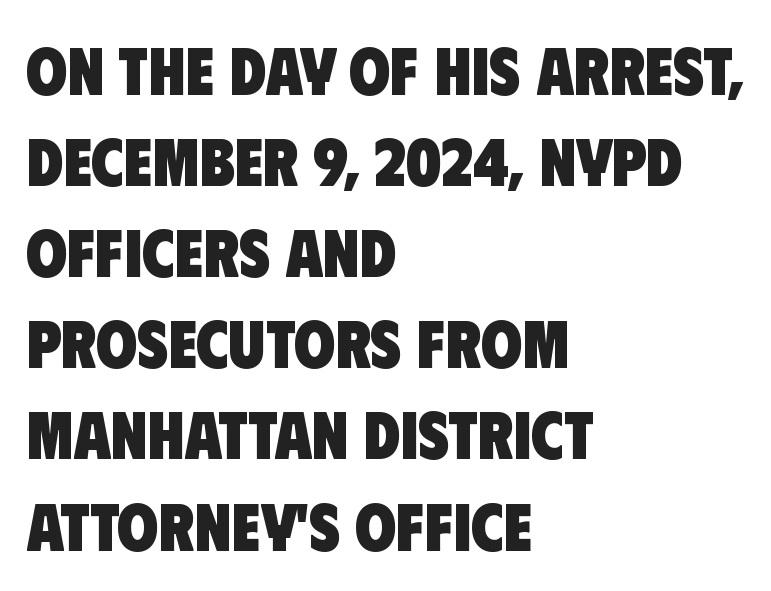
Q: Is the text bold? A: Yes.
Q: Is the typeface a serif or a sans-serif typeface? A: Sans-serif.
Q: Is the text underlined? A: No.
Q: How is the paragraph aligned? A: Left-aligned.
Q: Is the spacing between letters normal or unusually wide? A: Normal.
Q: Is the spacing between lines tight, normal or loose? A: Normal.
Q: Width (condensed, normal, or wide)? A: Condensed.
Q: Stroke contrast? A: Low.
Q: x-height? A: Large.
Q: Monospaced? A: No.
